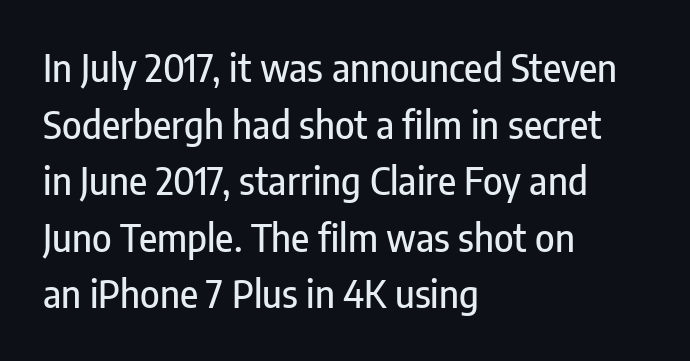
What kind of face is this? One without serifs — a sans. Ascenders rise straight up at ninety degrees. Words appear dense and cohesive because spacing is normal. Each letter keeps its own natural width here, so spacing adapts to shape. This rendering uses left alignment, leaving the right contour irregular.
